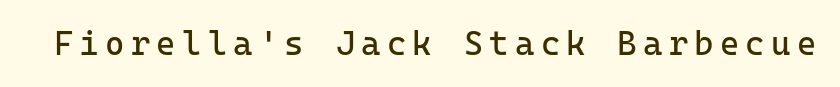
{"serif": "no", "italic": "no", "bold": "no", "weight": "regular", "width": "normal", "stroke_contrast": "low", "x_height": "medium", "monospaced": "yes", "underline": "no", "glyph_px": 33}
